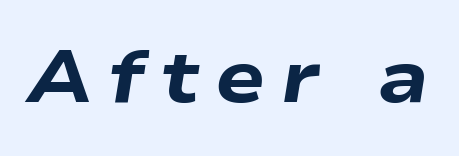
{"italic": "yes", "lean": "right", "slant_degrees": 9, "bold": "yes", "weight": "heavy", "width": "wide", "stroke_contrast": "low", "x_height": "medium", "monospaced": "no", "underline": "no", "letter_spacing": "wide", "letter_spacing_em": 0.22, "glyph_px": 74}
